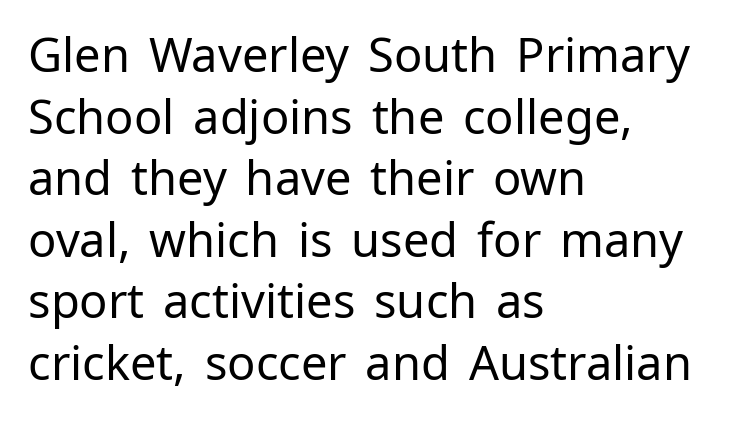
The rendering uses natural spacing where letterforms have individual widths. The axis of the letterforms is exactly vertical. A light-to-regular cut is what we see here. A normal amount of white space separates one row of letters from the next. Nothing unusual about the tracking: characters are spaced as the font intends.
